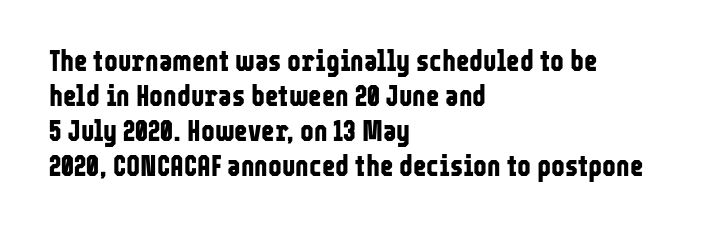
The image shows 29 px bold, condensed sans-serif type, upright; set left-aligned, line spacing 1.21x, normal letter spacing, not underlined; low stroke contrast and a medium x-height.
